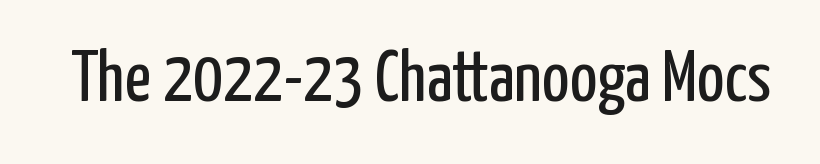
{"serif": "no", "italic": "no", "bold": "no", "weight": "regular", "width": "condensed", "stroke_contrast": "low", "x_height": "medium", "monospaced": "no", "underline": "no", "letter_spacing": "normal", "letter_spacing_em": 0.0, "glyph_px": 72}
